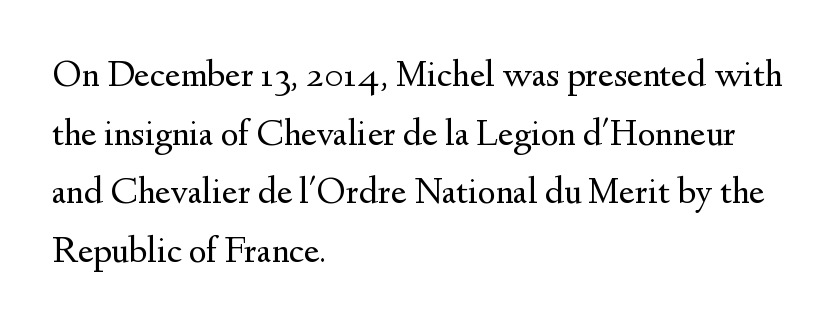
Caption: standard tracking, unaltered. Is this a fixed-width face? No — the glyphs have proportional, varying widths. Weight: regular or lighter. Does the lettering tilt? It doesn't — this is upright.
